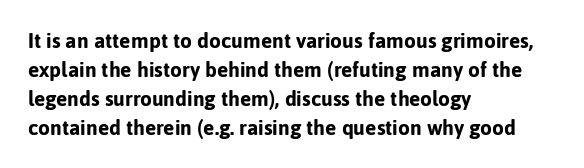
Q: Is the text bold? A: Yes.
Q: Is the text italic (slanted)? A: No, it is upright.
Q: Is the text underlined? A: No.
Q: How is the paragraph aligned? A: Left-aligned.
Q: Is the spacing between letters normal or unusually wide? A: Normal.
Q: Is the spacing between lines tight, normal or loose? A: Normal.
